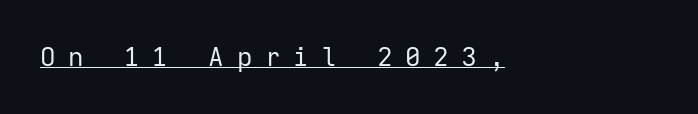
Q: Is the text bold? A: No.
Q: Is the text italic (slanted)? A: No, it is upright.
Q: Is the text underlined? A: Yes.
Q: Is the spacing between letters normal or unusually wide? A: Unusually wide.
